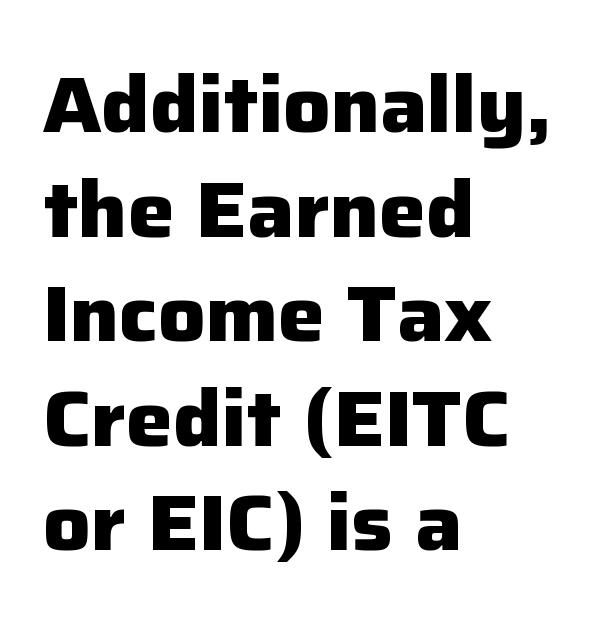
Vertically, the passage feels balanced, rows spaced as you'd expect. Strokes here are thick enough to call this a true bold. The passage shown is typed in a proportional face where columns would drift. Is the letter spacing exaggerated? No — it looks like the ordinary default. Regarding serifs, this sample does without them. The area under the type is left untouched.
